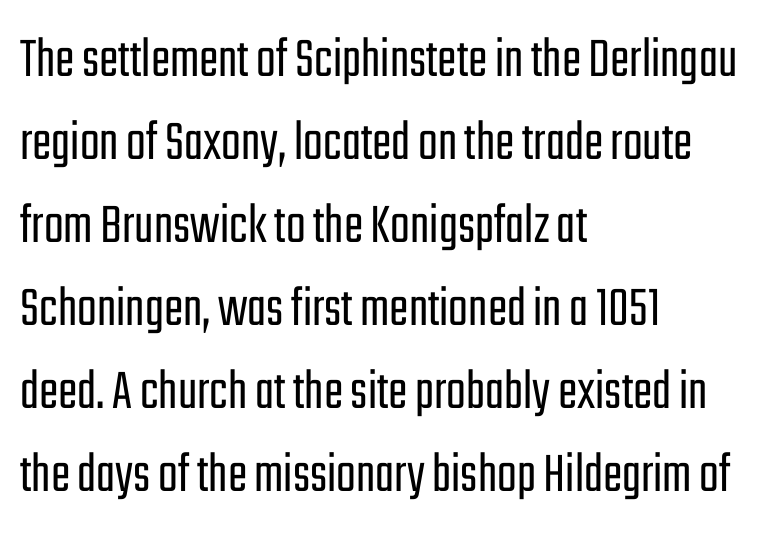
Q: Is the text bold? A: No.
Q: Is the text italic (slanted)? A: No, it is upright.
Q: Is the typeface a serif or a sans-serif typeface? A: Sans-serif.
Q: Is the text underlined? A: No.
Q: How is the paragraph aligned? A: Left-aligned.
Q: Is the spacing between letters normal or unusually wide? A: Normal.
Q: Is the spacing between lines tight, normal or loose? A: Normal.
Q: Width (condensed, normal, or wide)? A: Condensed.
Q: Stroke contrast? A: Low.
Q: x-height? A: Medium.
Q: Monospaced? A: No.
